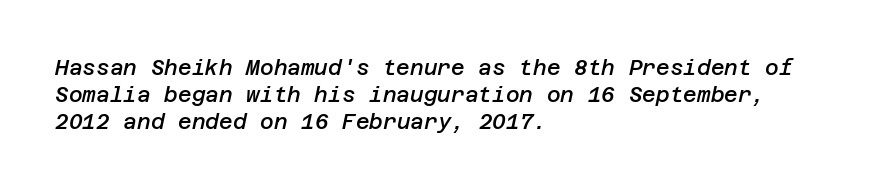
Compared with a centered layout, this one pins lines to the left instead. The lettering tilts uniformly, giving the passage an italic look. Reading down the column, the eye jumps a familiar distance to each next line. Students, note that the glyphs here touch the page at normal intervals.
